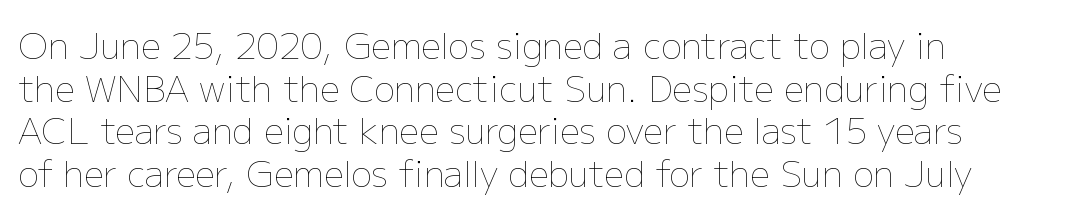
The image shows 35 px thin type, upright; set left-aligned, line spacing 1.22x, normal letter spacing, not underlined; low stroke contrast and a medium x-height.
